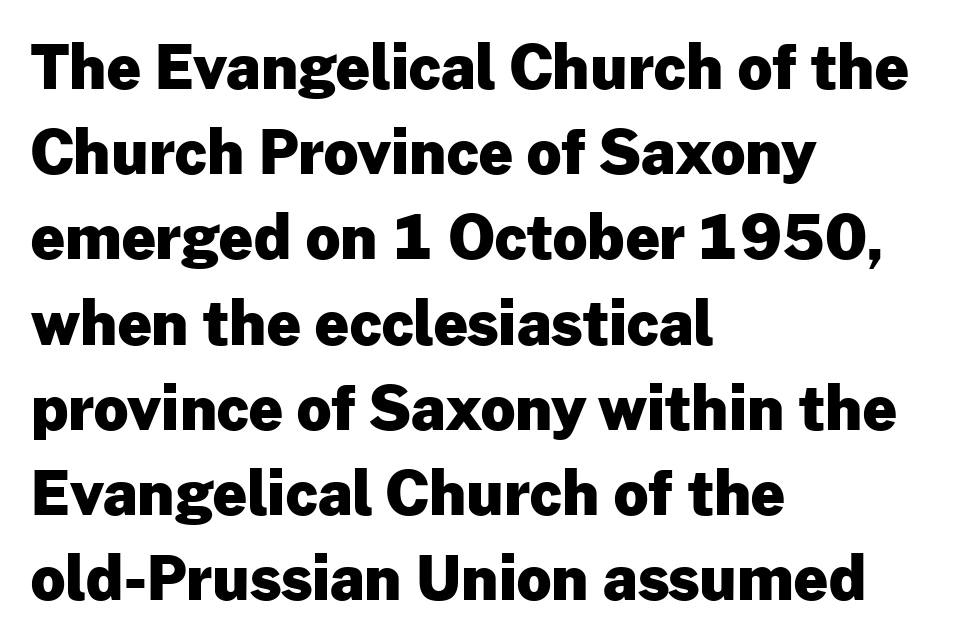
The image shows 60 px heavy sans-serif type, upright; set left-aligned, normal line spacing (1.42x), normal letter spacing, not underlined; low stroke contrast and a medium x-height.
